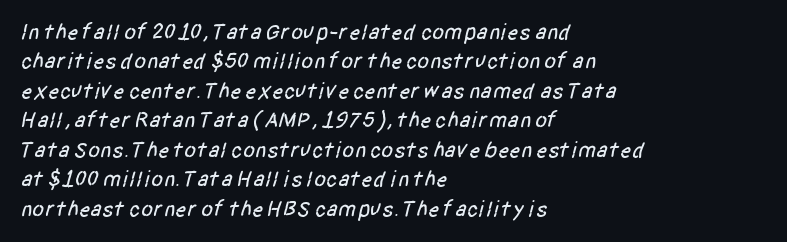
The image shows 22 px text type; set left-aligned, normal line spacing (1.34x), normal letter spacing, not underlined.
